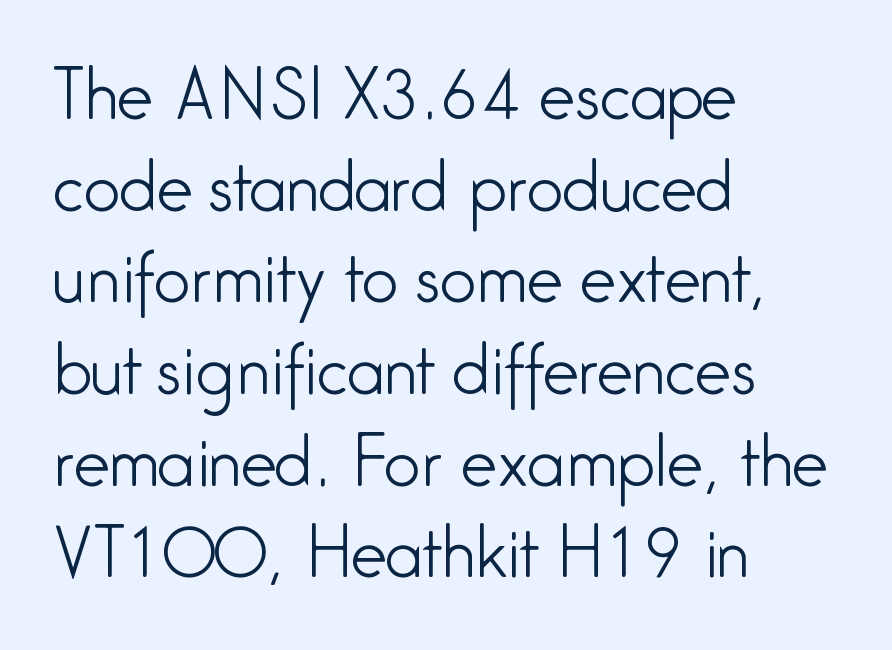
{"serif": "no", "italic": "no", "bold": "no", "weight": "light", "width": "condensed", "stroke_contrast": "low", "x_height": "medium", "monospaced": "no", "underline": "no", "align": "left", "line_spacing": "normal", "line_spacing_ratio": 1.41, "letter_spacing": "normal", "letter_spacing_em": 0.0, "glyph_px": 65}
